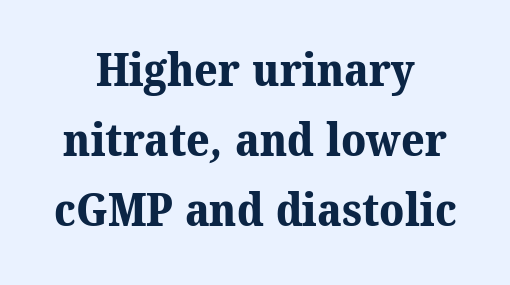
Q: Is the text bold? A: Yes.
Q: Is the typeface a serif or a sans-serif typeface? A: Serif.
Q: Is the text underlined? A: No.
Q: How is the paragraph aligned? A: Centered.
Q: Is the spacing between letters normal or unusually wide? A: Normal.
Q: Is the spacing between lines tight, normal or loose? A: Normal.
Q: Width (condensed, normal, or wide)? A: Normal.
Q: Stroke contrast? A: Medium.
Q: x-height? A: Medium.
Q: Monospaced? A: No.
